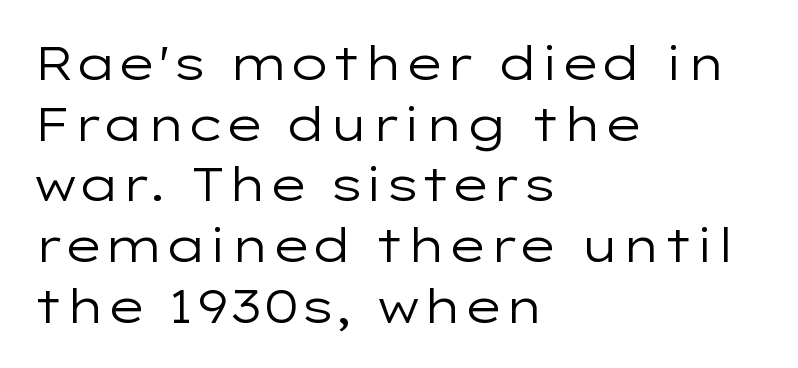
The image shows 47 px regular-weight, wide sans-serif type, upright; set left-aligned, normal line spacing (1.29x), normal letter spacing, not underlined; low stroke contrast and a medium x-height.
